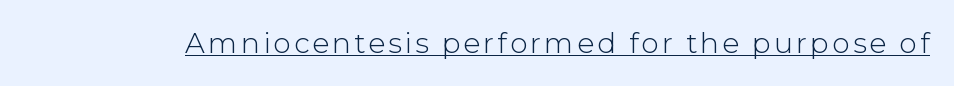
The image shows 28 px light sans-serif type, upright; set underlined; low stroke contrast and a medium x-height.
